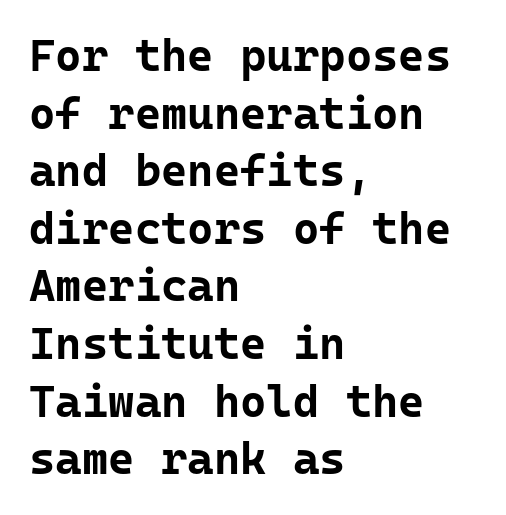
{"serif": "no", "italic": "no", "bold": "yes", "weight": "bold", "width": "normal", "stroke_contrast": "low", "x_height": "medium", "monospaced": "yes", "underline": "no", "align": "left", "line_spacing": "normal", "line_spacing_ratio": 1.28, "letter_spacing": "normal", "letter_spacing_em": 0.0, "glyph_px": 45}
